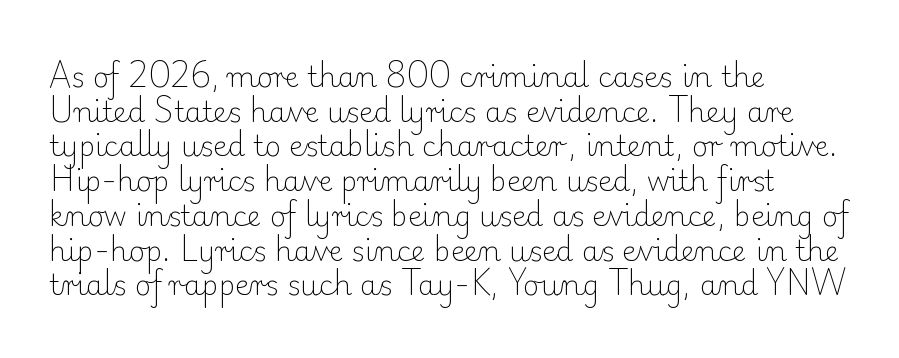
Q: Is the text bold? A: No.
Q: Is the text italic (slanted)? A: No, it is upright.
Q: Is the typeface a serif or a sans-serif typeface? A: Serif.
Q: Is the text underlined? A: No.
Q: How is the paragraph aligned? A: Left-aligned.
Q: Is the spacing between letters normal or unusually wide? A: Normal.
Q: Width (condensed, normal, or wide)? A: Normal.
Q: Stroke contrast? A: Low.
Q: x-height? A: Small.
Q: Monospaced? A: No.
